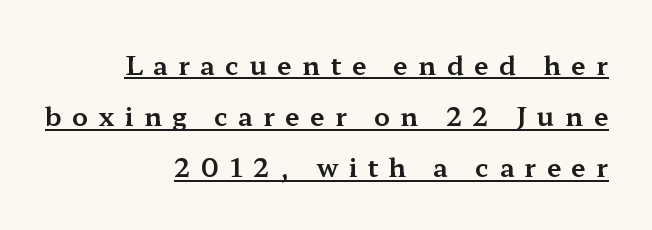
Q: Is the text italic (slanted)? A: No, it is upright.
Q: Is the text underlined? A: Yes.
Q: How is the paragraph aligned? A: Right-aligned.
Q: Is the spacing between letters normal or unusually wide? A: Unusually wide.
Q: Is the spacing between lines tight, normal or loose? A: Loose.
